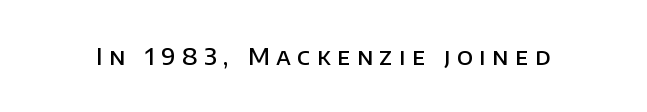
Q: Is the text bold? A: Semi-bold.
Q: Is the text italic (slanted)? A: No, it is upright.
Q: Is the text underlined? A: No.
Q: Is the spacing between letters normal or unusually wide? A: Unusually wide.
